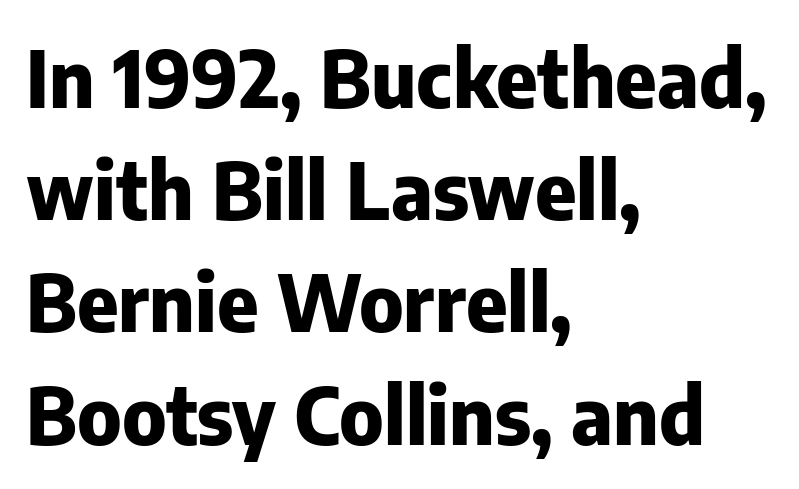
{"serif": "no", "italic": "no", "bold": "yes", "weight": "heavy", "width": "normal", "stroke_contrast": "low", "x_height": "medium", "monospaced": "no", "underline": "no", "align": "left", "line_spacing": "normal", "line_spacing_ratio": 1.42, "letter_spacing": "normal", "letter_spacing_em": 0.0, "glyph_px": 79}
